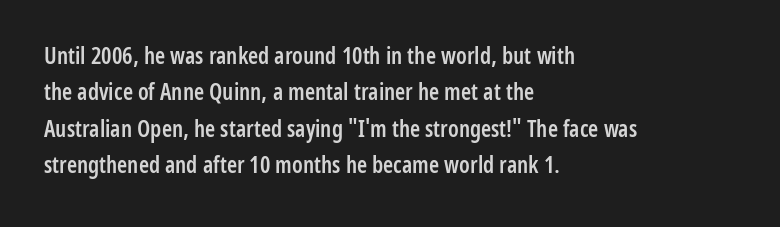
Q: Is the text bold? A: Semi-bold.
Q: Is the text italic (slanted)? A: No, it is upright.
Q: Is the text underlined? A: No.
Q: How is the paragraph aligned? A: Left-aligned.
Q: Is the spacing between letters normal or unusually wide? A: Normal.
Q: Is the spacing between lines tight, normal or loose? A: Normal.
